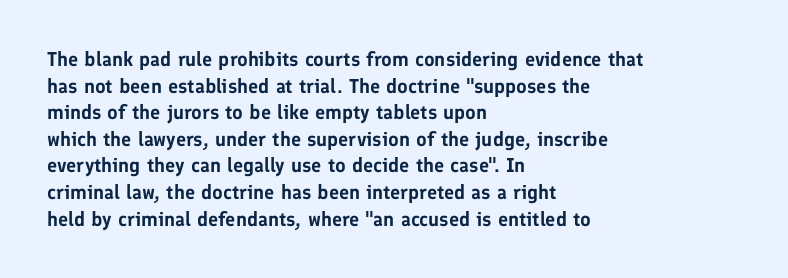
{"italic": "no", "underline": "no", "align": "left", "line_spacing": "normal", "line_spacing_ratio": 1.33, "letter_spacing": "normal", "letter_spacing_em": 0.0, "glyph_px": 20}
